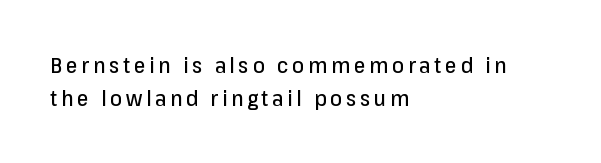
The image shows 21 px text type, upright; set left-aligned, normal line spacing (1.58x), not underlined.
